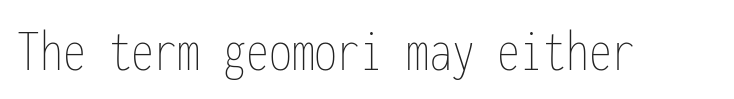
The image shows 61 px thin, condensed type, upright, monospaced; set normal letter spacing, not underlined; low stroke contrast and a medium x-height.
